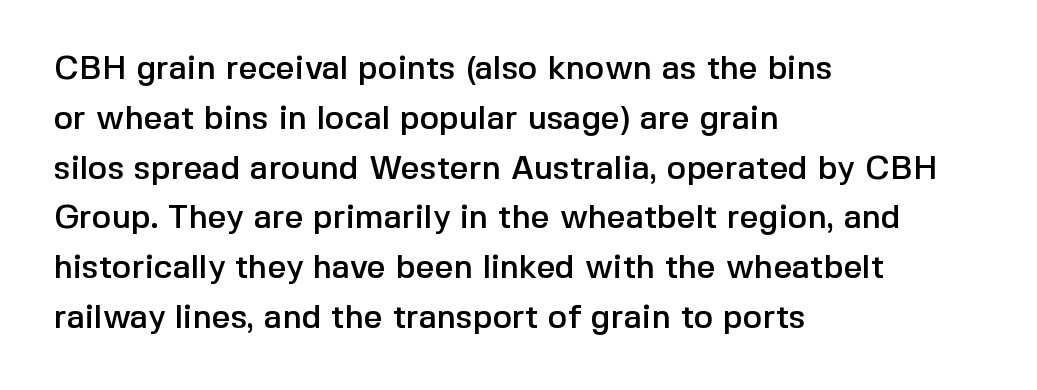
The image shows 33 px sans-serif type, upright; set left-aligned, normal line spacing (1.51x), normal letter spacing, not underlined; a medium x-height.
